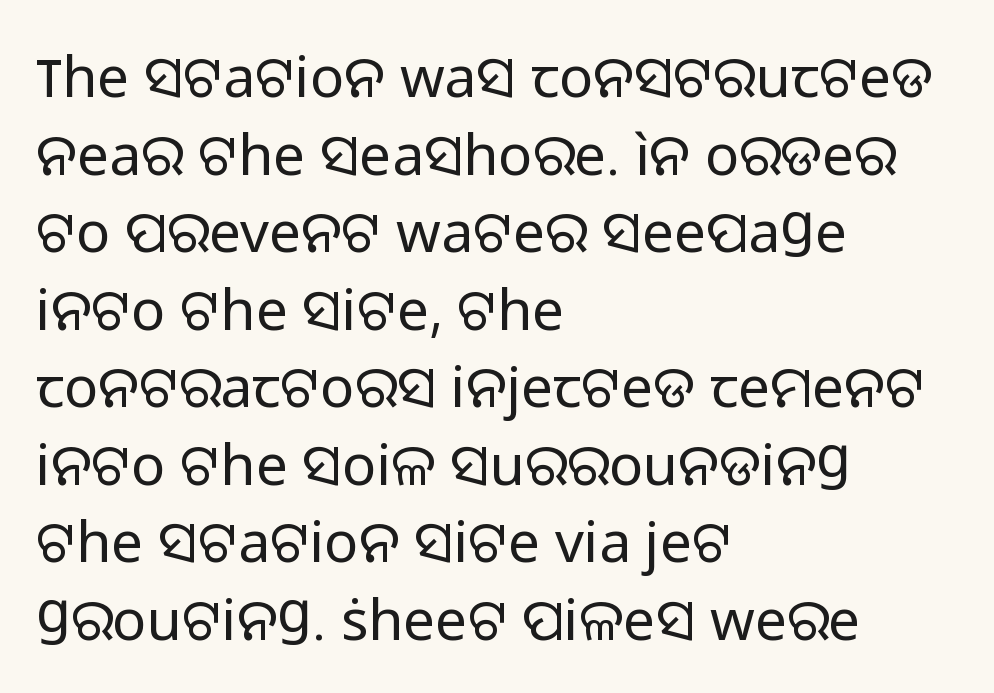
The image shows 57 px regular-weight sans-serif type, upright; set left-aligned, normal line spacing (1.36x), normal letter spacing, not underlined; low stroke contrast and a medium x-height.
